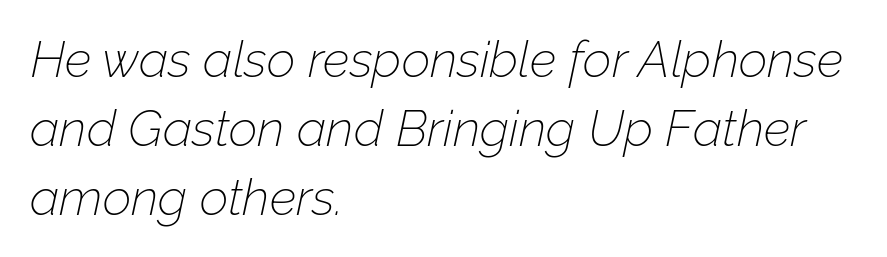
The foot of each line stays bare and open. Character widths vary here, with narrow letters taking less room than wide ones. Alignment: flush left. One glance says typical: line gaps are just what's usual. The letterforms sit at book weight or below. The specimen reads as italic at a glance.
